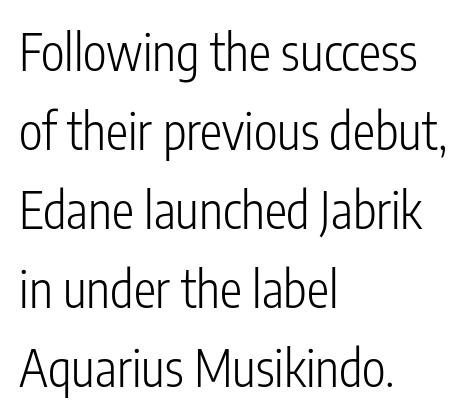
{"serif": "no", "italic": "no", "bold": "no", "weight": "light", "width": "condensed", "stroke_contrast": "low", "x_height": "medium", "monospaced": "no", "underline": "no", "align": "left", "line_spacing": "normal", "line_spacing_ratio": 1.58, "letter_spacing": "normal", "letter_spacing_em": 0.0, "glyph_px": 50}
